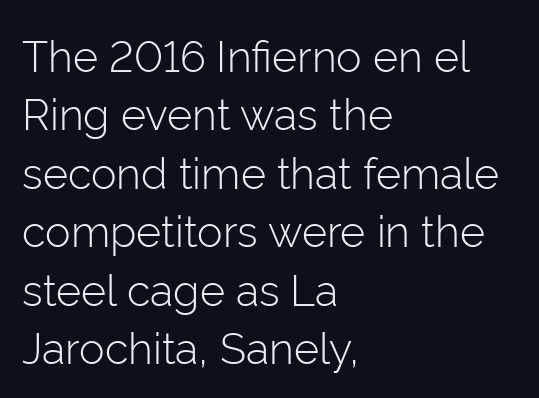
{"serif": "no", "italic": "no", "bold": "no", "weight": "light", "width": "normal", "stroke_contrast": "low", "x_height": "medium", "monospaced": "no", "underline": "no", "align": "left", "line_spacing": "normal", "line_spacing_ratio": 1.36, "letter_spacing": "normal", "letter_spacing_em": 0.0, "glyph_px": 43}
